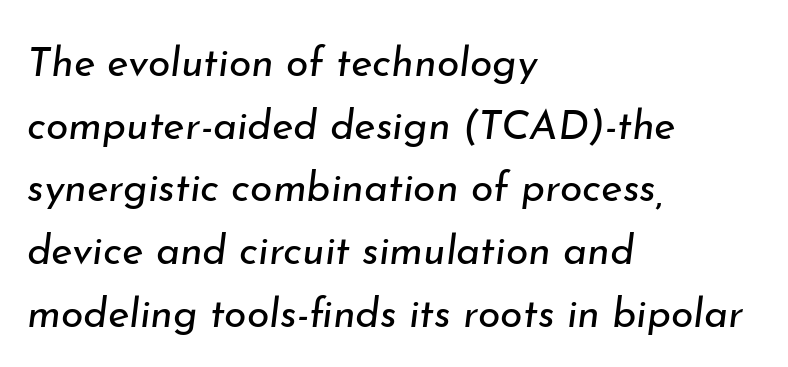
The image shows 41 px regular-weight type, italic (leaning right); set left-aligned, normal line spacing (1.53x), normal letter spacing, not underlined; low stroke contrast and a small x-height.
